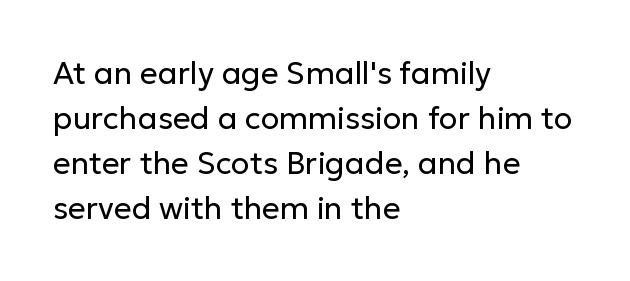
{"serif": "no", "italic": "no", "bold": "no", "weight": "regular", "width": "normal", "stroke_contrast": "low", "x_height": "medium", "monospaced": "no", "underline": "no", "align": "left", "line_spacing": "normal", "line_spacing_ratio": 1.45, "letter_spacing": "normal", "letter_spacing_em": 0.0, "glyph_px": 31}
